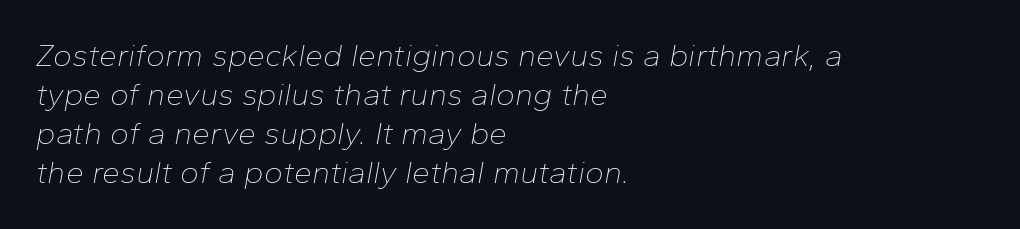
The image shows 32 px thin type, italic (leaning right); set left-aligned, line spacing 1.22x, normal letter spacing, not underlined; low stroke contrast and a medium x-height.
